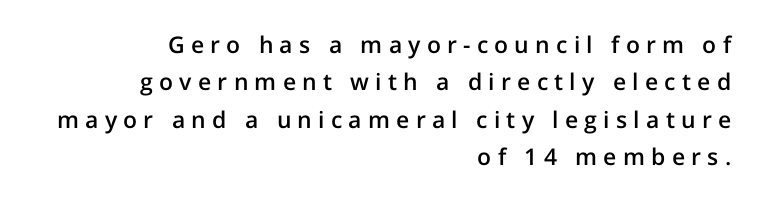
{"italic": "no", "bold": "semi", "underline": "no", "align": "right", "line_spacing": "normal", "line_spacing_ratio": 1.63, "letter_spacing": "wide", "letter_spacing_em": 0.27, "glyph_px": 23}
